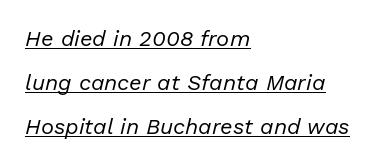
{"italic": "yes", "lean": "right", "slant_degrees": 13, "bold": "no", "underline": "yes", "align": "left", "line_spacing": "loose", "line_spacing_ratio": 2.0, "letter_spacing": "normal", "letter_spacing_em": 0.0, "glyph_px": 22}
